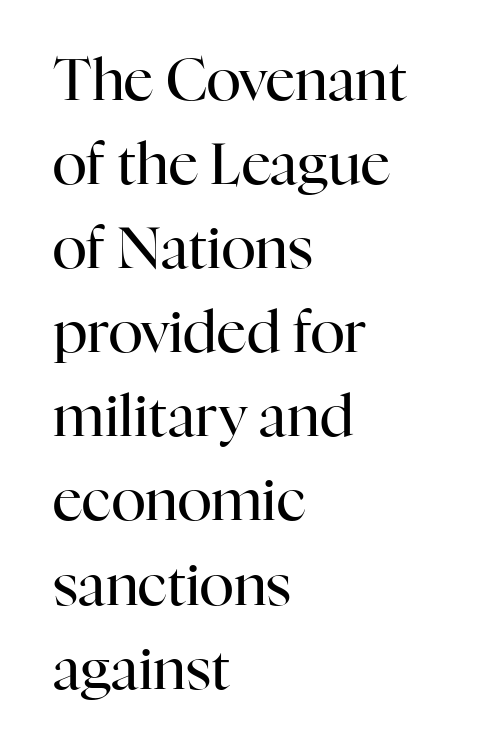
The image shows 58 px regular-weight serif type, upright; set left-aligned, normal line spacing (1.45x), normal letter spacing, not underlined; high stroke contrast and a medium x-height.
